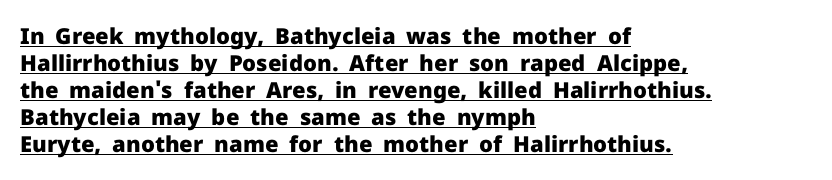
{"italic": "no", "bold": "yes", "underline": "yes", "align": "left", "line_spacing_ratio": 1.23, "letter_spacing": "normal", "letter_spacing_em": 0.0, "glyph_px": 22}
